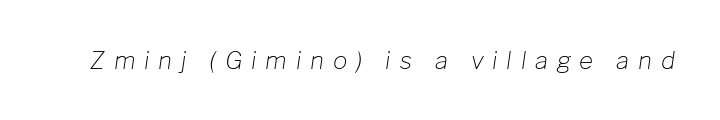
Q: Is the text bold? A: No.
Q: Is the text italic (slanted)? A: Yes, it leans right by about 8 degrees.
Q: Is the text underlined? A: No.
Q: Is the spacing between letters normal or unusually wide? A: Unusually wide.
